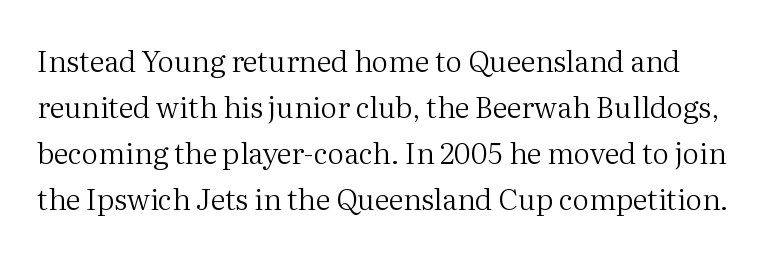
Q: Is the text bold? A: No.
Q: Is the text italic (slanted)? A: No, it is upright.
Q: Is the typeface a serif or a sans-serif typeface? A: Serif.
Q: Is the text underlined? A: No.
Q: Is the spacing between letters normal or unusually wide? A: Normal.
Q: Is the spacing between lines tight, normal or loose? A: Normal.
Q: Width (condensed, normal, or wide)? A: Normal.
Q: Stroke contrast? A: Medium.
Q: x-height? A: Medium.
Q: Monospaced? A: No.
